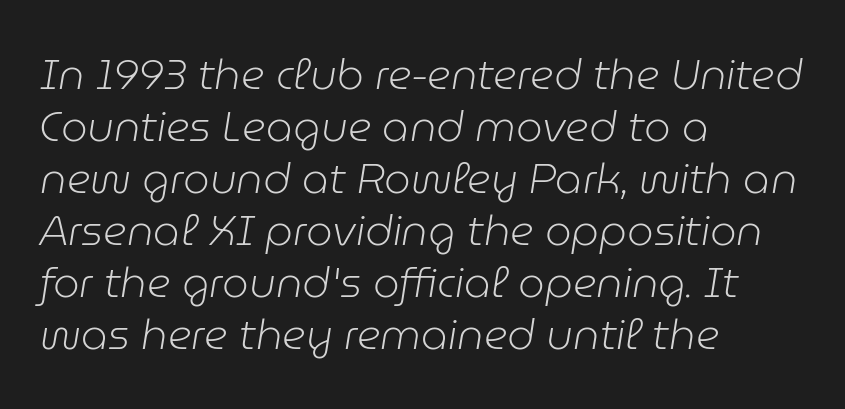
{"italic": "yes", "lean": "right", "slant_degrees": 9, "bold": "no", "weight": "light", "width": "normal", "stroke_contrast": "low", "x_height": "medium", "monospaced": "no", "underline": "no", "align": "left", "line_spacing_ratio": 1.24, "letter_spacing": "normal", "letter_spacing_em": 0.0, "glyph_px": 42}
